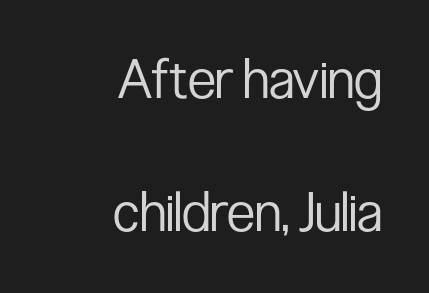
Leading is clearly above the norm, producing a sparse column. Note the varied advance widths — an 'i' is clearly narrower than an 'm'. The lines are quadded right. Underlining? Definitely not there. The lettering stays uniformly vertical, giving the passage a roman look.
